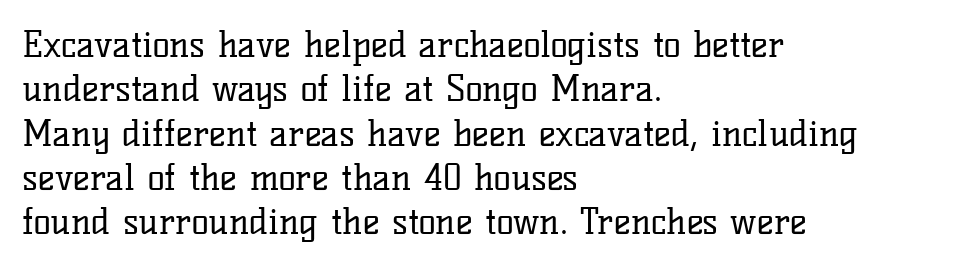
{"serif": "yes", "italic": "no", "bold": "no", "weight": "regular", "width": "normal", "stroke_contrast": "low", "x_height": "medium", "monospaced": "no", "underline": "no", "align": "left", "line_spacing_ratio": 1.23, "letter_spacing": "normal", "letter_spacing_em": 0.0, "glyph_px": 36}
